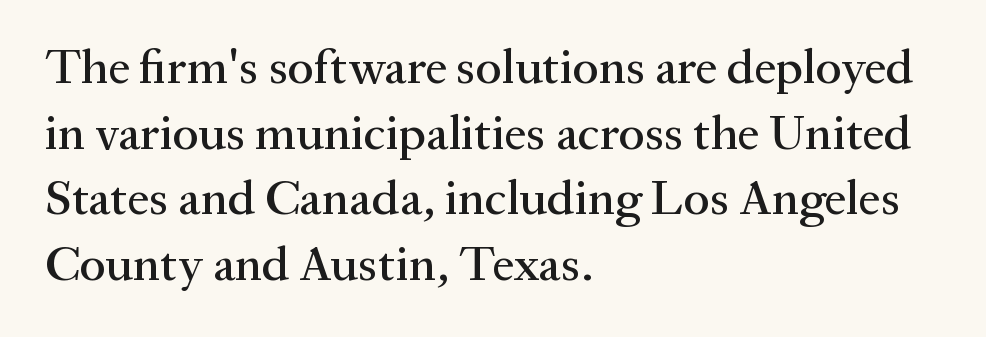
Character widths vary here, with narrow letters taking less room than wide ones. Leftover space on each line is placed entirely after the last word. Posture: vertical. Summary of vertical rhythm: regular, with standard interline spacing.
